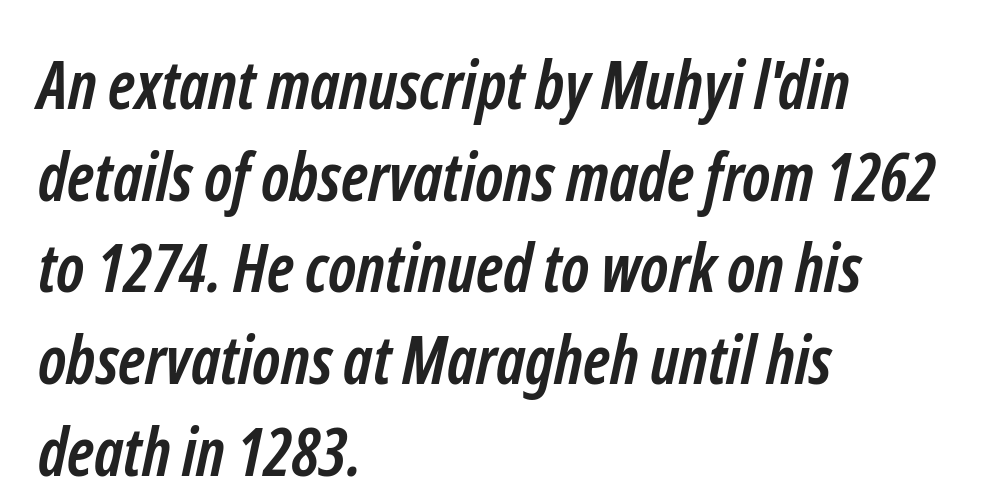
Each row of text sits above clean, open space. Nothing unusual about the tracking: characters are spaced as the font intends. The letters carry no serifs — their stems end cleanly without finishing strokes. These lines are rendered in a variable-pitch font. Strokes here are thick enough to call this a true bold.
